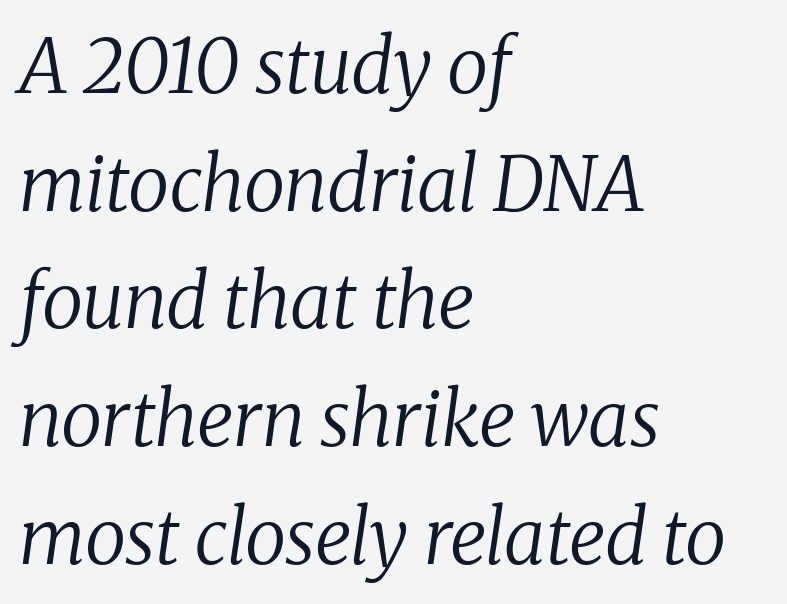
{"serif": "yes", "italic": "yes", "lean": "right", "slant_degrees": 8, "bold": "no", "weight": "regular", "width": "normal", "stroke_contrast": "low", "x_height": "medium", "monospaced": "no", "underline": "no", "align": "left", "line_spacing": "normal", "line_spacing_ratio": 1.57, "letter_spacing": "normal", "letter_spacing_em": 0.0, "glyph_px": 75}
